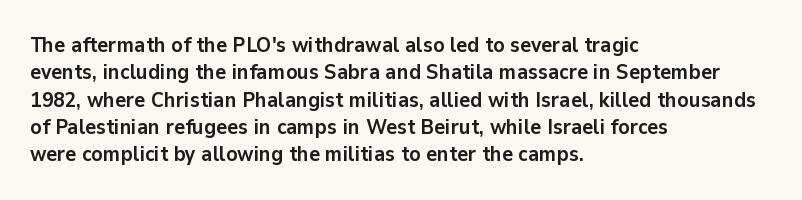
{"italic": "no", "bold": "yes", "underline": "no", "align": "left", "line_spacing": "normal", "line_spacing_ratio": 1.3, "letter_spacing": "normal", "letter_spacing_em": 0.0, "glyph_px": 21}
